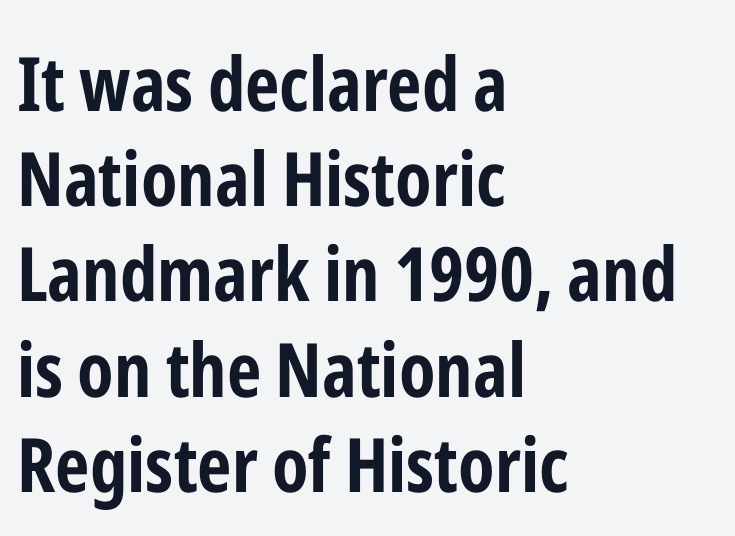
The image shows 75 px bold, condensed sans-serif type, upright; set left-aligned, normal line spacing (1.27x), normal letter spacing, not underlined; low stroke contrast and a medium x-height.
